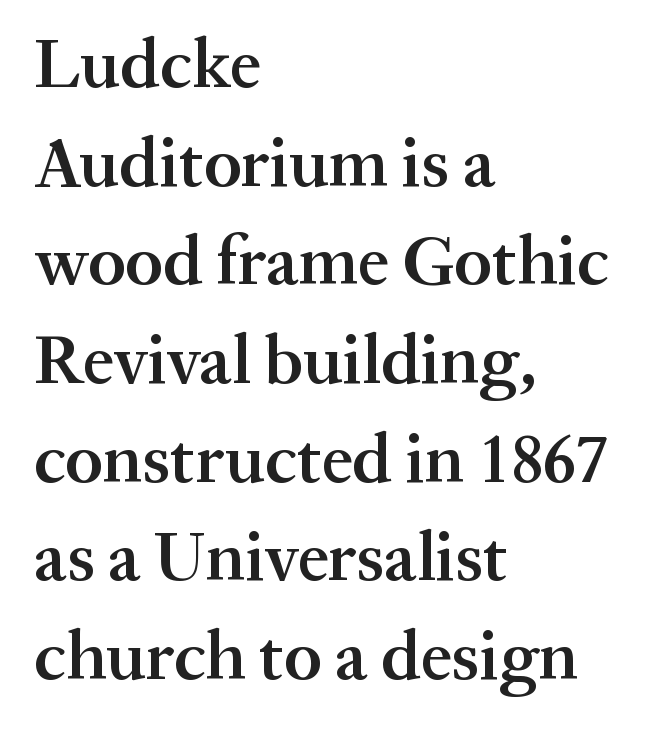
{"serif": "yes", "italic": "no", "bold": "semi", "weight": "semibold", "width": "normal", "stroke_contrast": "medium", "x_height": "medium", "monospaced": "no", "underline": "no", "align": "left", "line_spacing": "normal", "line_spacing_ratio": 1.41, "letter_spacing": "normal", "letter_spacing_em": 0.0, "glyph_px": 70}
